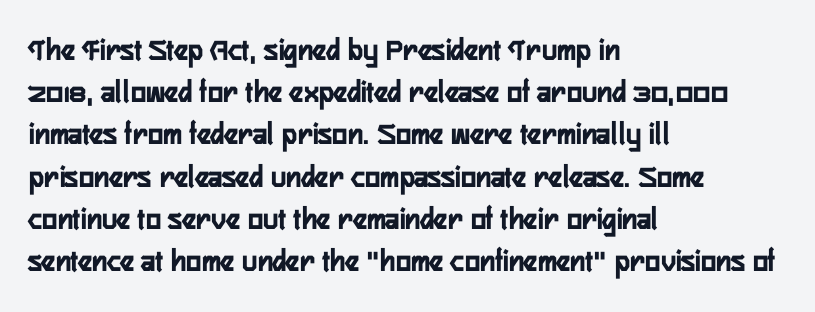
The image shows 32 px condensed sans-serif type, upright; set left-aligned, normal line spacing (1.32x), normal letter spacing, not underlined; low stroke contrast and a medium x-height.
